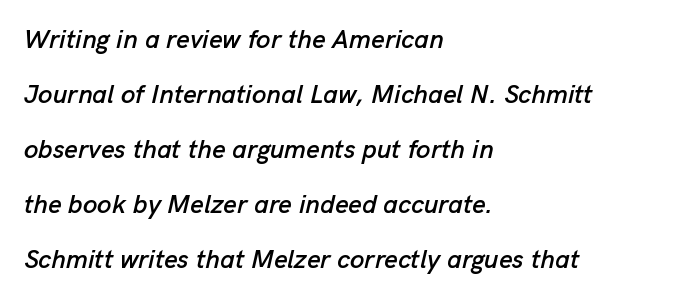
The image shows 26 px text type, italic (leaning right); set left-aligned, loose line spacing (2.12x), normal letter spacing, not underlined.
